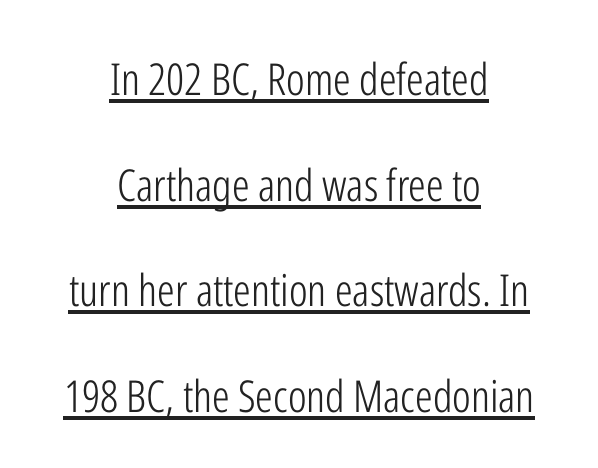
{"serif": "no", "italic": "no", "bold": "no", "weight": "light", "width": "condensed", "stroke_contrast": "low", "x_height": "medium", "monospaced": "no", "underline": "yes", "align": "center", "line_spacing": "loose", "line_spacing_ratio": 2.4, "letter_spacing": "normal", "letter_spacing_em": 0.0, "glyph_px": 44}
